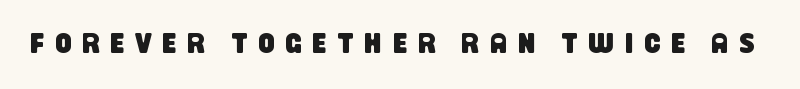
{"serif": "no", "width": "condensed", "stroke_contrast": "low", "x_height": "large", "monospaced": "no", "underline": "no", "letter_spacing": "wide", "letter_spacing_em": 0.39, "glyph_px": 28}
